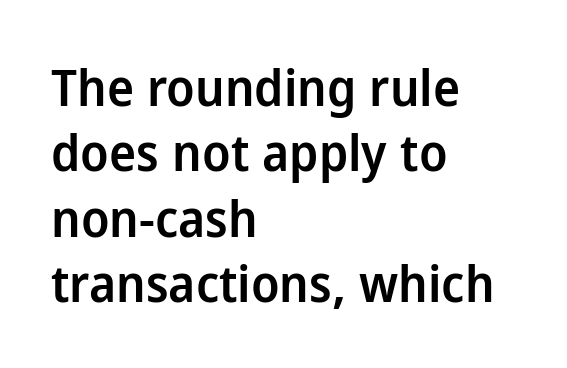
The image shows 51 px semibold sans-serif type, upright; set left-aligned, normal line spacing (1.28x), normal letter spacing, not underlined; low stroke contrast and a medium x-height.
